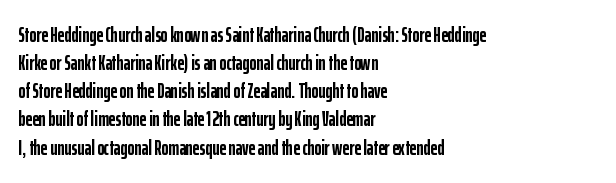
Q: Is the text bold? A: Yes.
Q: Is the text italic (slanted)? A: No, it is upright.
Q: Is the text underlined? A: No.
Q: How is the paragraph aligned? A: Left-aligned.
Q: Is the spacing between letters normal or unusually wide? A: Normal.
Q: Is the spacing between lines tight, normal or loose? A: Normal.
